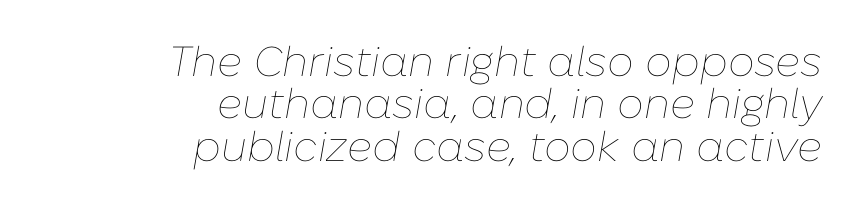
{"italic": "yes", "lean": "right", "slant_degrees": 10, "bold": "no", "weight": "thin", "width": "normal", "stroke_contrast": "low", "x_height": "medium", "monospaced": "no", "underline": "no", "align": "right", "line_spacing": "tight", "line_spacing_ratio": 1.01, "letter_spacing": "normal", "letter_spacing_em": 0.0, "glyph_px": 42}
